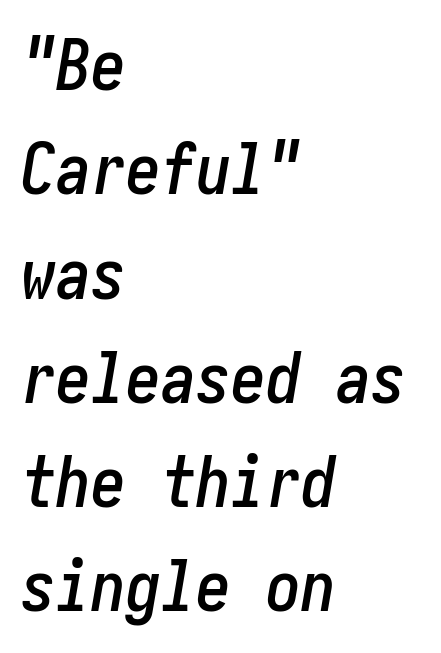
The whole block is typeset with a tilt. No extra tracking has been applied to these lines. Visually the block forms a straight wall on the left and a jagged coastline on the right. The line-height multiplier appears to be the usual default. The string is rendered with underlining switched off.
